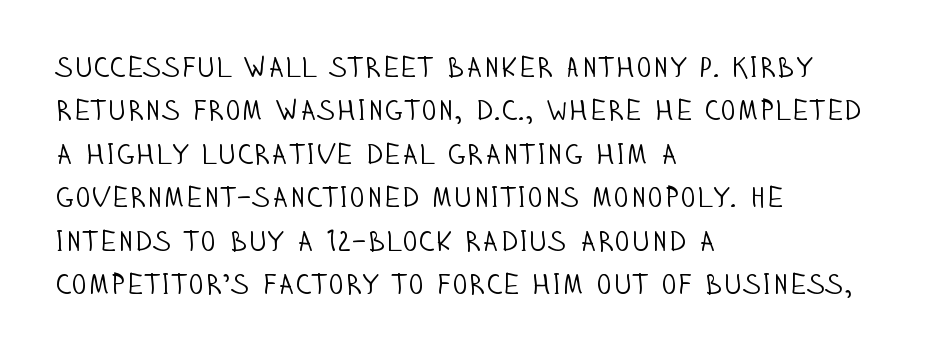
Q: Is the text bold? A: No.
Q: Is the text italic (slanted)? A: No, it is upright.
Q: Is the typeface a serif or a sans-serif typeface? A: Sans-serif.
Q: Is the text underlined? A: No.
Q: How is the paragraph aligned? A: Left-aligned.
Q: Is the spacing between letters normal or unusually wide? A: Normal.
Q: Is the spacing between lines tight, normal or loose? A: Normal.
Q: Width (condensed, normal, or wide)? A: Condensed.
Q: Stroke contrast? A: Low.
Q: x-height? A: Large.
Q: Monospaced? A: No.
